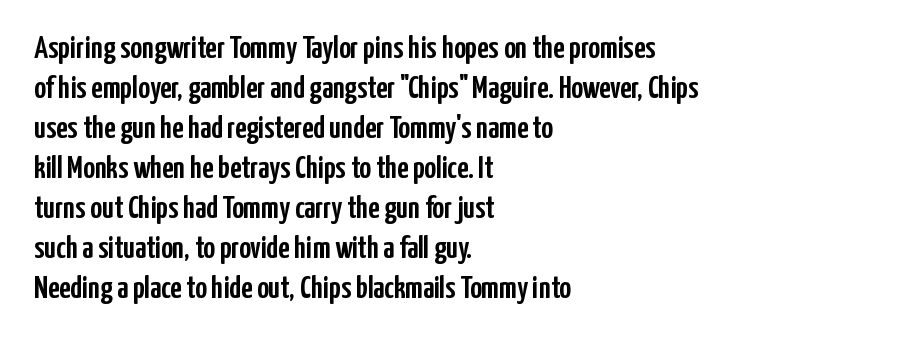
Q: Is the text italic (slanted)? A: No, it is upright.
Q: Is the typeface a serif or a sans-serif typeface? A: Sans-serif.
Q: Is the text underlined? A: No.
Q: How is the paragraph aligned? A: Left-aligned.
Q: Is the spacing between letters normal or unusually wide? A: Normal.
Q: Is the spacing between lines tight, normal or loose? A: Normal.
Q: Width (condensed, normal, or wide)? A: Condensed.
Q: Stroke contrast? A: Low.
Q: x-height? A: Medium.
Q: Monospaced? A: No.
